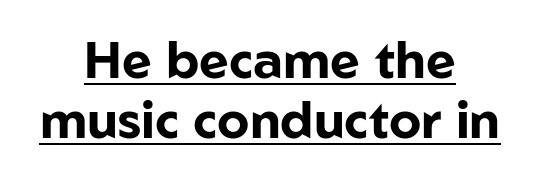
Q: Is the text bold? A: Yes.
Q: Is the text italic (slanted)? A: No, it is upright.
Q: Is the typeface a serif or a sans-serif typeface? A: Sans-serif.
Q: Is the text underlined? A: Yes.
Q: How is the paragraph aligned? A: Centered.
Q: Is the spacing between letters normal or unusually wide? A: Normal.
Q: Width (condensed, normal, or wide)? A: Normal.
Q: Stroke contrast? A: Low.
Q: x-height? A: Medium.
Q: Monospaced? A: No.
